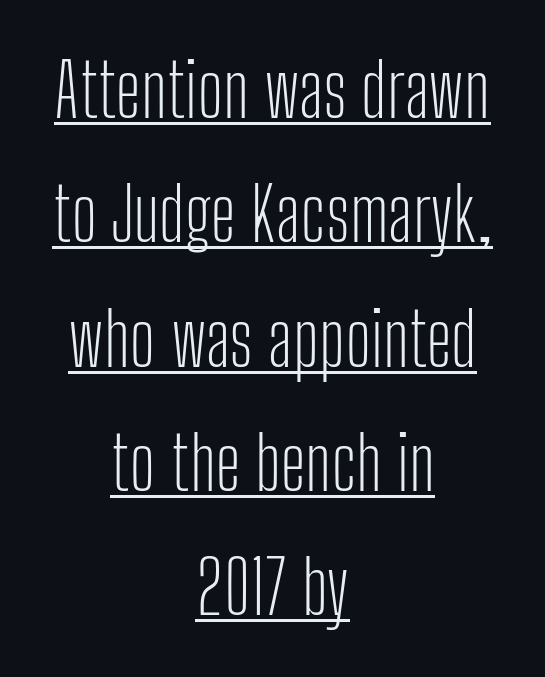
Centered paragraph, ragged on both sides. Weight: regular or lighter. Horizontal bands of white between lines are of average thickness. Check where the strokes stop: nothing finishes them off — pure sans.
